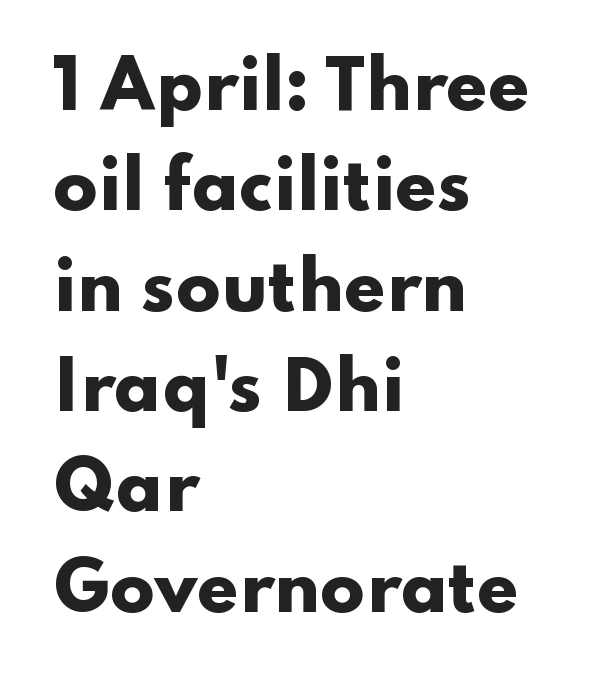
The image shows 66 px heavy, wide sans-serif type, upright; set left-aligned, normal line spacing (1.52x), normal letter spacing, not underlined; low stroke contrast and a small x-height.
